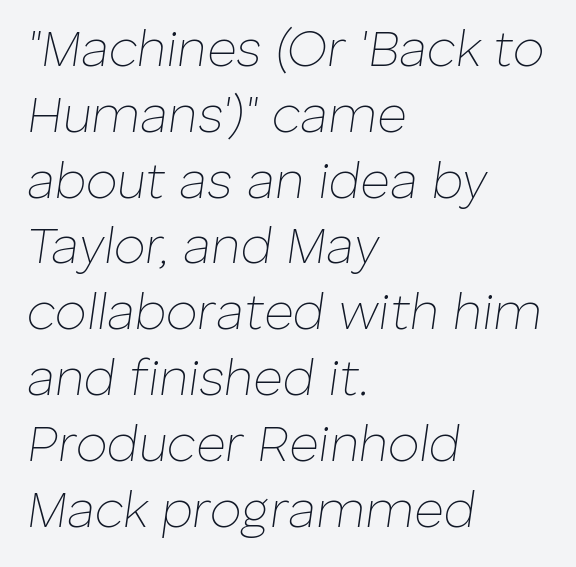
{"italic": "yes", "lean": "right", "slant_degrees": 8, "bold": "no", "weight": "thin", "width": "normal", "stroke_contrast": "low", "x_height": "medium", "monospaced": "no", "underline": "no", "align": "left", "line_spacing": "normal", "line_spacing_ratio": 1.29, "letter_spacing": "normal", "letter_spacing_em": 0.0, "glyph_px": 51}
